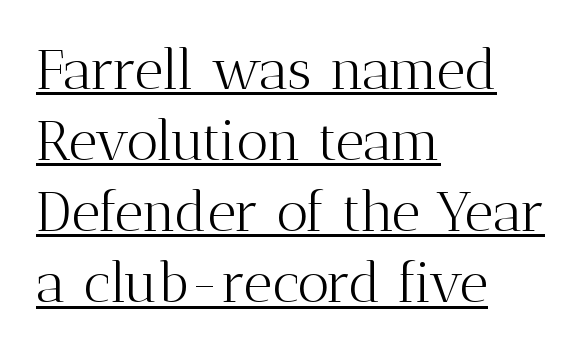
Q: Is the text bold? A: No.
Q: Is the text italic (slanted)? A: No, it is upright.
Q: Is the typeface a serif or a sans-serif typeface? A: Serif.
Q: Is the text underlined? A: Yes.
Q: How is the paragraph aligned? A: Left-aligned.
Q: Is the spacing between letters normal or unusually wide? A: Normal.
Q: Is the spacing between lines tight, normal or loose? A: Normal.
Q: Width (condensed, normal, or wide)? A: Normal.
Q: Stroke contrast? A: Medium.
Q: x-height? A: Medium.
Q: Monospaced? A: No.
